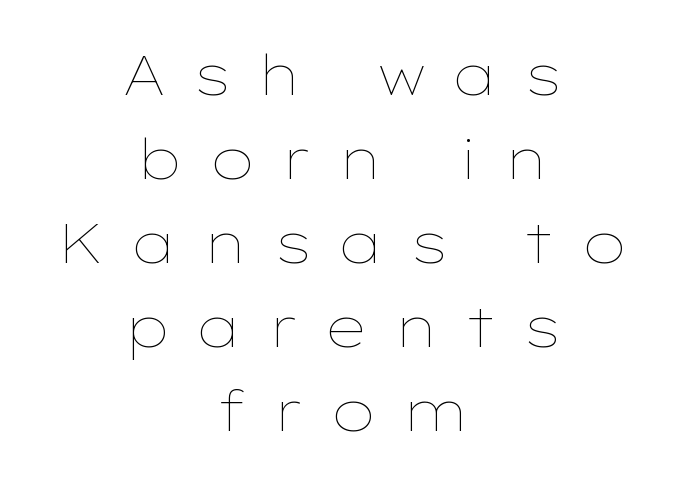
Type without underlining. Every row of glyphs is offset so its center matches the block's center. Caption: face not bold, strokes unweighted. Does extra space separate the letters? Yes, quite a lot of it.
